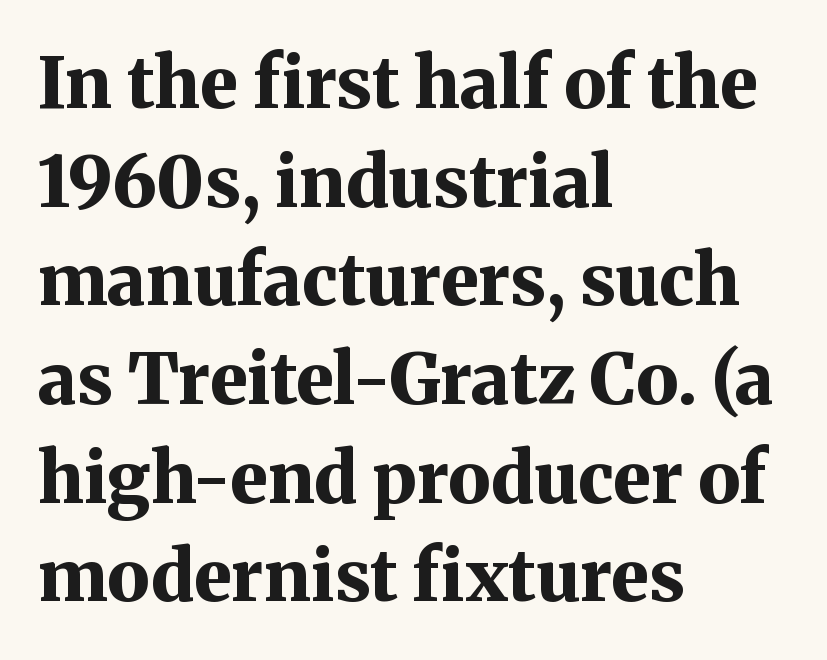
Q: Is the text bold? A: Yes.
Q: Is the text italic (slanted)? A: No, it is upright.
Q: Is the typeface a serif or a sans-serif typeface? A: Serif.
Q: Is the text underlined? A: No.
Q: How is the paragraph aligned? A: Left-aligned.
Q: Is the spacing between letters normal or unusually wide? A: Normal.
Q: Is the spacing between lines tight, normal or loose? A: Normal.
Q: Width (condensed, normal, or wide)? A: Normal.
Q: Stroke contrast? A: Medium.
Q: x-height? A: Medium.
Q: Monospaced? A: No.
